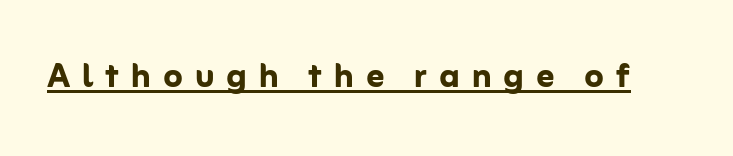
Q: Is the text bold? A: Yes.
Q: Is the text italic (slanted)? A: No, it is upright.
Q: Is the typeface a serif or a sans-serif typeface? A: Sans-serif.
Q: Is the text underlined? A: Yes.
Q: Is the spacing between letters normal or unusually wide? A: Unusually wide.
Q: Width (condensed, normal, or wide)? A: Normal.
Q: Stroke contrast? A: Low.
Q: x-height? A: Medium.
Q: Monospaced? A: No.
